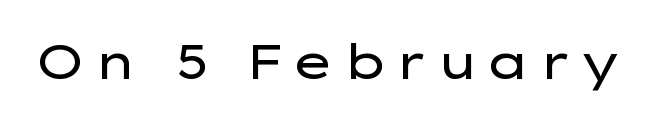
These lines are rendered in a variable-pitch font. Stem width sits at or under what a default text font uses. Underlining? Definitely not there. No italicization has been applied; the sample stays upright. Classification — sans serif.
